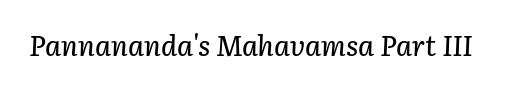
The image shows 28 px text type, italic (leaning right); set normal letter spacing, not underlined; low stroke contrast and a medium x-height.
